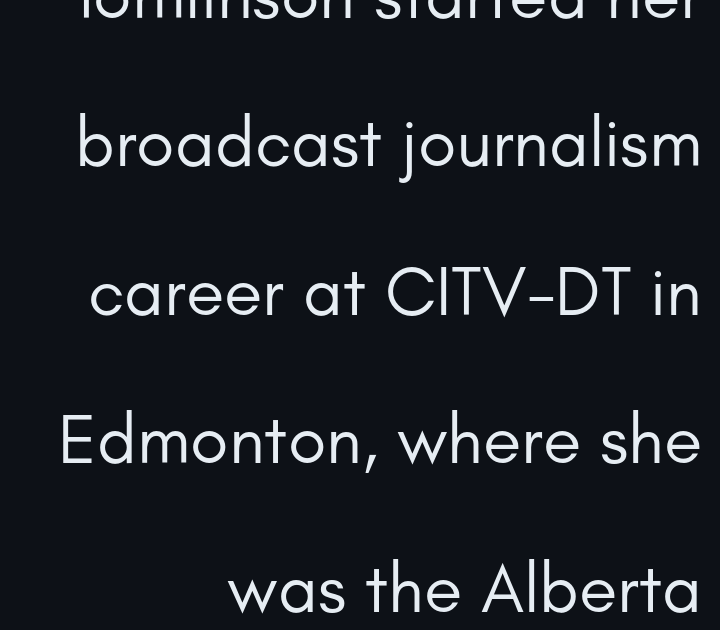
{"serif": "no", "italic": "no", "bold": "no", "weight": "regular", "width": "normal", "stroke_contrast": "low", "x_height": "small", "monospaced": "no", "underline": "no", "align": "right", "line_spacing": "loose", "line_spacing_ratio": 2.12, "letter_spacing": "normal", "letter_spacing_em": 0.0, "glyph_px": 70}
